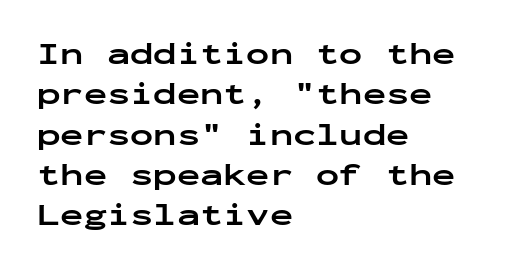
I'd describe the lettering as bold — thick and assertive. Quick note: not italic, upright. Look at the bottom of the vertical strokes: they stop flat, with no serifs. In CSS terms this would be text-align: left.
